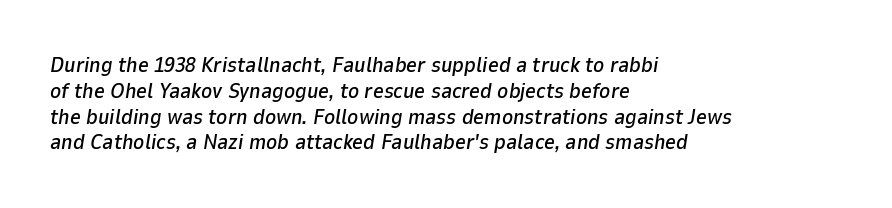
The image shows 21 px text type, italic (leaning right); set left-aligned, line spacing 1.23x, normal letter spacing, not underlined.
